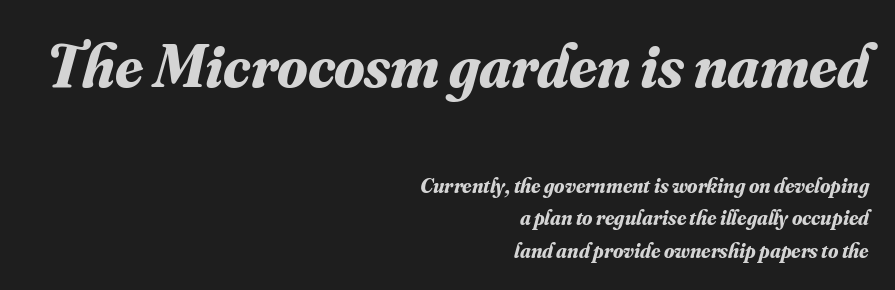
The image shows 62 px bold serif type, italic (leaning right); set right-aligned, normal line spacing (1.55x), normal letter spacing, not underlined; the first (top) block is 2.95x larger; medium stroke contrast and a small x-height.
